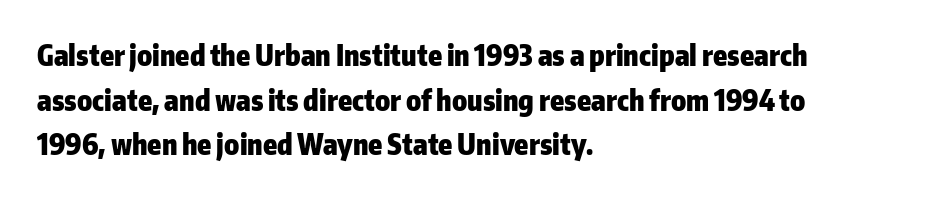
The rendering uses a bold face; every stroke is thick and dark. What stands out about the letter spacing? Nothing — it is the standard amount. A typesetter would call this proportional, since set widths differ per character. Underlining? Definitely not there. It's the straight-up-and-down kind of type. One glance says typical: line gaps are just what's usual.
